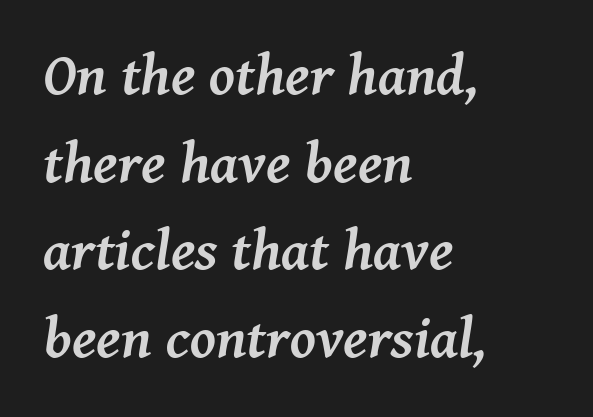
Q: Is the text bold? A: Yes.
Q: Is the text italic (slanted)? A: Yes, it leans right by about 8 degrees.
Q: Is the typeface a serif or a sans-serif typeface? A: Serif.
Q: Is the text underlined? A: No.
Q: How is the paragraph aligned? A: Left-aligned.
Q: Is the spacing between letters normal or unusually wide? A: Normal.
Q: Is the spacing between lines tight, normal or loose? A: Normal.
Q: Width (condensed, normal, or wide)? A: Normal.
Q: Stroke contrast? A: Medium.
Q: x-height? A: Medium.
Q: Monospaced? A: No.
